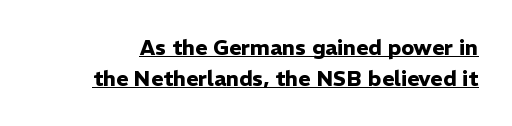
Q: Is the text bold? A: Yes.
Q: Is the text italic (slanted)? A: No, it is upright.
Q: Is the text underlined? A: Yes.
Q: Is the spacing between letters normal or unusually wide? A: Normal.
Q: Is the spacing between lines tight, normal or loose? A: Normal.
